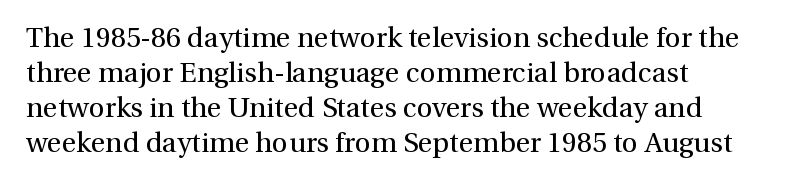
The image shows 28 px regular-weight serif type, upright; set left-aligned, normal line spacing (1.25x), normal letter spacing, not underlined; medium stroke contrast and a medium x-height.
